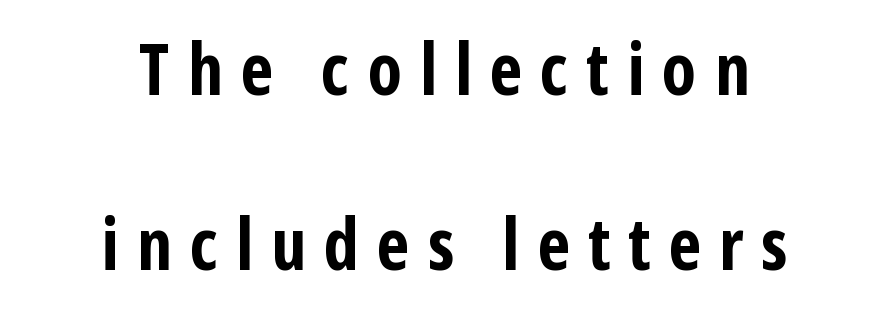
The lines are spread far apart with generous leading. Grotesque or geometric, the face here clearly has no serifs. You can tell it's not italic because the verticals are truly vertical. The lines are quadded center. Plenty of ink on the page — the face is bold.
